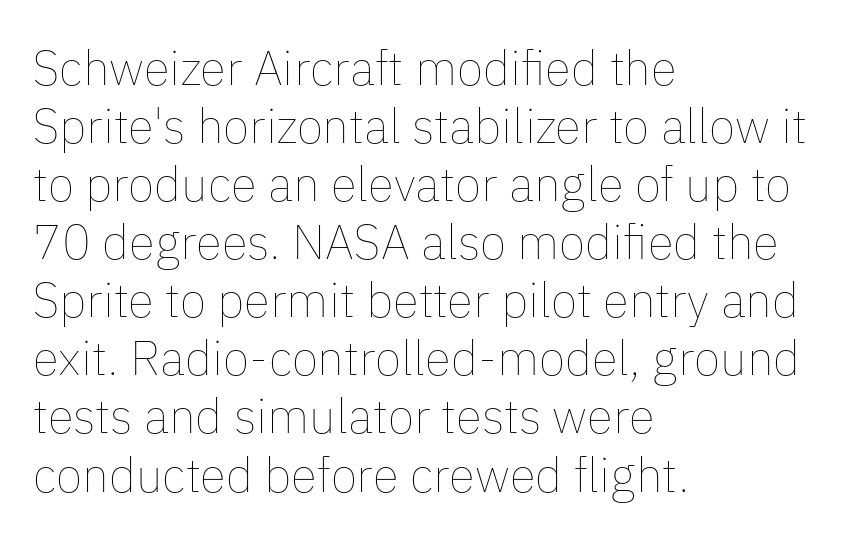
Q: Is the text bold? A: No.
Q: Is the text italic (slanted)? A: No, it is upright.
Q: Is the text underlined? A: No.
Q: How is the paragraph aligned? A: Left-aligned.
Q: Is the spacing between letters normal or unusually wide? A: Normal.
Q: Width (condensed, normal, or wide)? A: Normal.
Q: Stroke contrast? A: Low.
Q: x-height? A: Medium.
Q: Monospaced? A: No.
